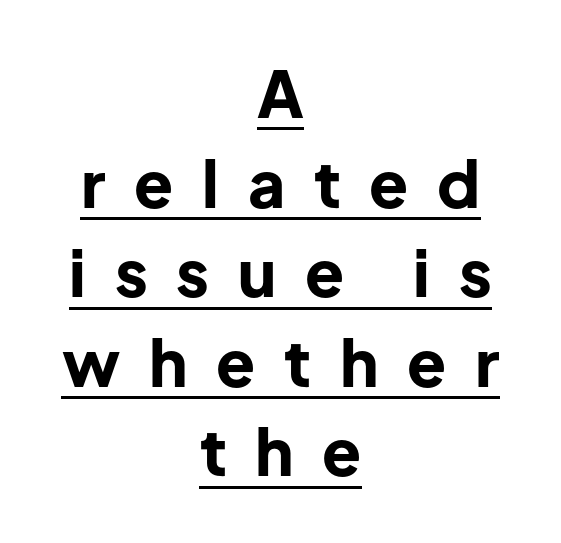
The image shows 64 px bold sans-serif type, upright; set centered, normal line spacing (1.4x), unusually wide letter spacing (+0.45 em), underlined; low stroke contrast and a medium x-height.
